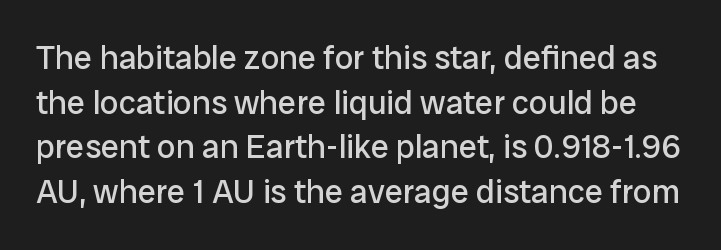
The image shows 33 px regular-weight sans-serif type, upright; set normal line spacing (1.35x), normal letter spacing, not underlined; low stroke contrast and a medium x-height.
